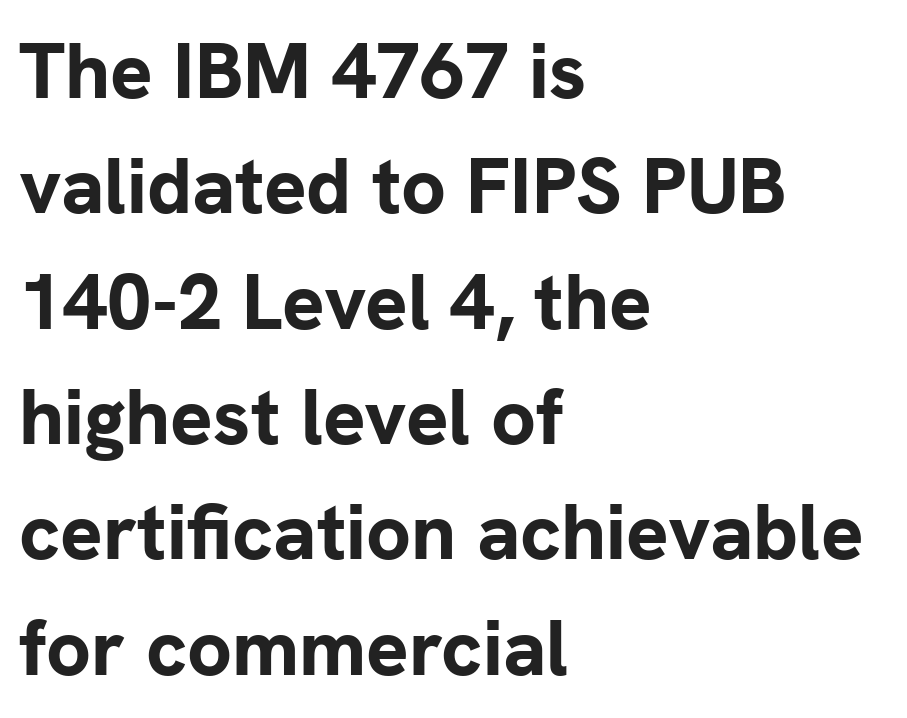
The image shows 79 px bold sans-serif type, upright; set left-aligned, normal line spacing (1.46x), normal letter spacing, not underlined; low stroke contrast and a medium x-height.
